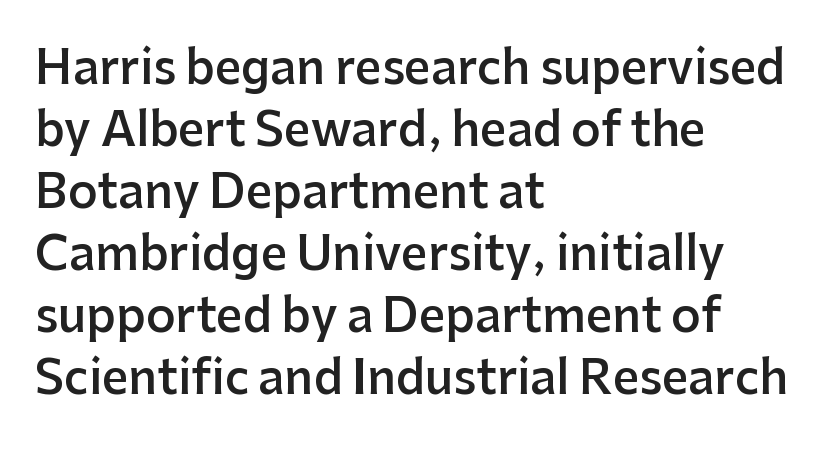
{"serif": "no", "italic": "no", "bold": "semi", "weight": "semibold", "width": "normal", "stroke_contrast": "low", "x_height": "medium", "monospaced": "no", "underline": "no", "align": "left", "line_spacing": "normal", "line_spacing_ratio": 1.35, "letter_spacing": "normal", "letter_spacing_em": 0.0, "glyph_px": 46}
